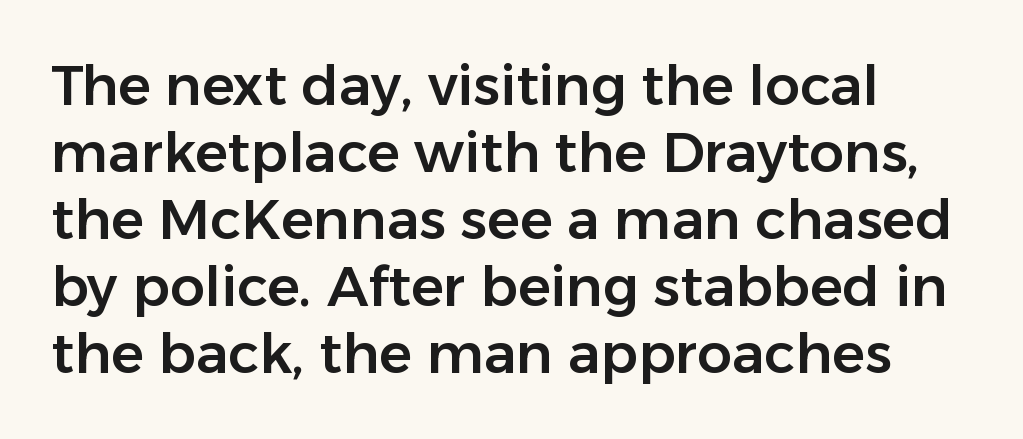
{"serif": "no", "italic": "no", "width": "normal", "stroke_contrast": "low", "x_height": "medium", "monospaced": "no", "underline": "no", "align": "left", "line_spacing_ratio": 1.22, "letter_spacing": "normal", "letter_spacing_em": 0.0, "glyph_px": 55}
